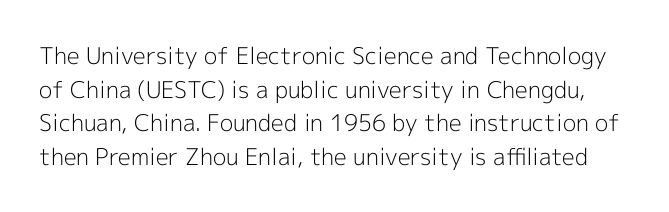
The image shows 23 px text type, upright; set normal line spacing (1.46x), normal letter spacing, not underlined.
